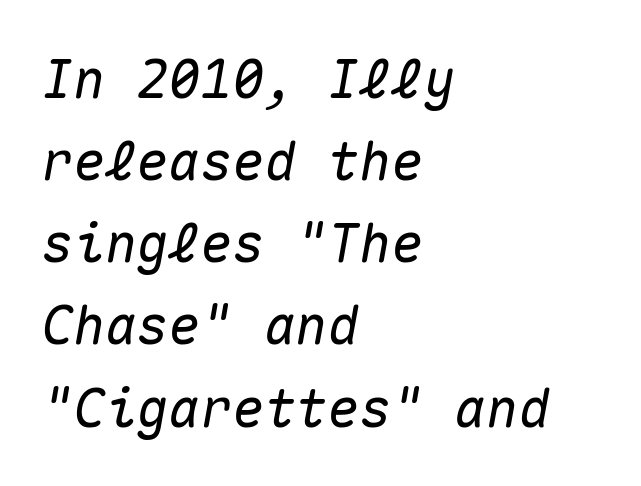
{"italic": "yes", "lean": "right", "slant_degrees": 10, "width": "normal", "stroke_contrast": "medium", "x_height": "medium", "monospaced": "yes", "underline": "no", "align": "left", "line_spacing": "normal", "line_spacing_ratio": 1.55, "letter_spacing": "normal", "letter_spacing_em": 0.0, "glyph_px": 53}
